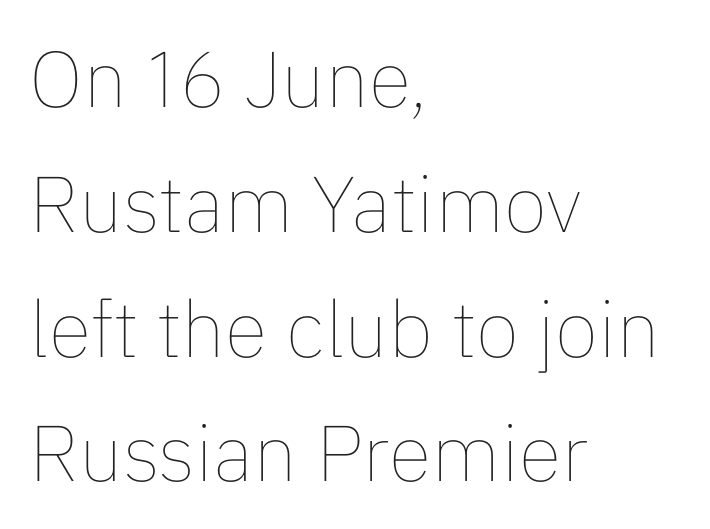
The image shows 79 px thin type, upright; set left-aligned, normal line spacing (1.58x), normal letter spacing, not underlined; low stroke contrast and a medium x-height.
